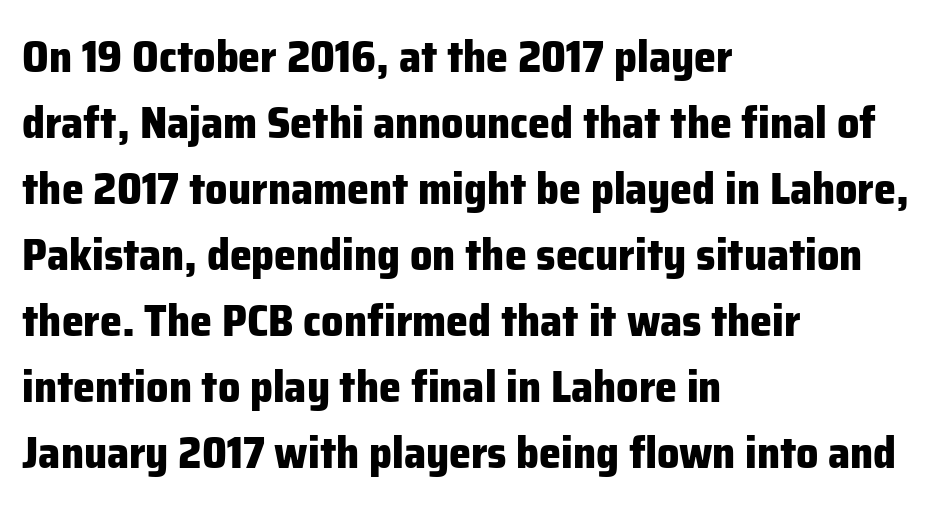
The image shows 44 px heavy sans-serif type, upright; set left-aligned, normal line spacing (1.5x), normal letter spacing, not underlined; low stroke contrast and a medium x-height.
